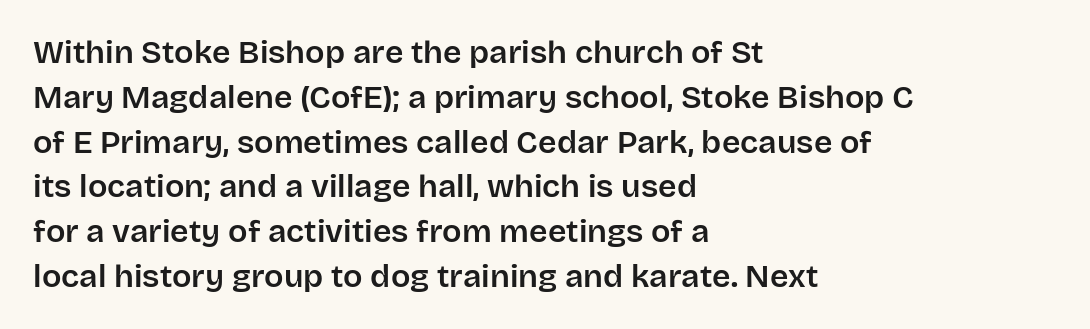
Q: Is the text italic (slanted)? A: No, it is upright.
Q: Is the typeface a serif or a sans-serif typeface? A: Sans-serif.
Q: Is the text underlined? A: No.
Q: How is the paragraph aligned? A: Left-aligned.
Q: Is the spacing between letters normal or unusually wide? A: Normal.
Q: Is the spacing between lines tight, normal or loose? A: Normal.
Q: Width (condensed, normal, or wide)? A: Normal.
Q: Stroke contrast? A: Low.
Q: x-height? A: Large.
Q: Monospaced? A: No.
